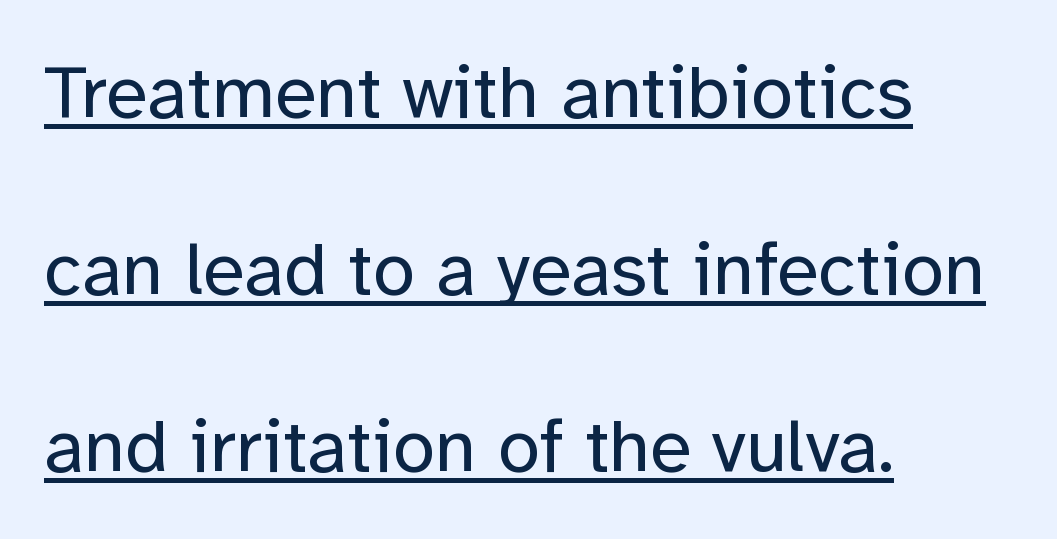
Q: Is the text bold? A: No.
Q: Is the text italic (slanted)? A: No, it is upright.
Q: Is the typeface a serif or a sans-serif typeface? A: Sans-serif.
Q: Is the text underlined? A: Yes.
Q: How is the paragraph aligned? A: Left-aligned.
Q: Is the spacing between letters normal or unusually wide? A: Normal.
Q: Is the spacing between lines tight, normal or loose? A: Loose.
Q: Width (condensed, normal, or wide)? A: Normal.
Q: Stroke contrast? A: Low.
Q: x-height? A: Medium.
Q: Monospaced? A: No.
